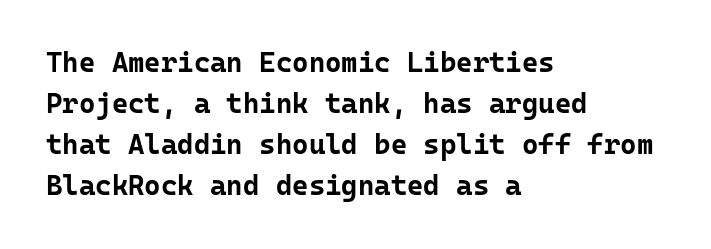
Q: Is the text bold? A: Yes.
Q: Is the text italic (slanted)? A: No, it is upright.
Q: Is the typeface a serif or a sans-serif typeface? A: Sans-serif.
Q: Is the text underlined? A: No.
Q: How is the paragraph aligned? A: Left-aligned.
Q: Is the spacing between letters normal or unusually wide? A: Normal.
Q: Is the spacing between lines tight, normal or loose? A: Normal.
Q: Width (condensed, normal, or wide)? A: Normal.
Q: Stroke contrast? A: Low.
Q: x-height? A: Medium.
Q: Monospaced? A: Yes.
